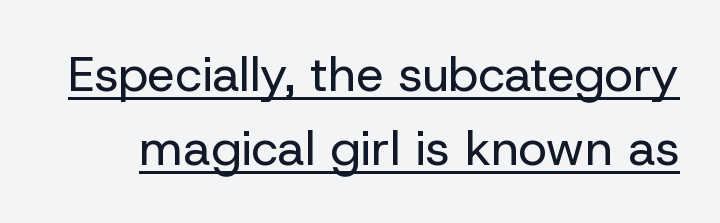
You could not count columns in this text — the font is proportionally spaced. Italic? Not at all — the glyphs are vertical. The typeface has the unassuming heft of standard copy or less. Leading: standard.
